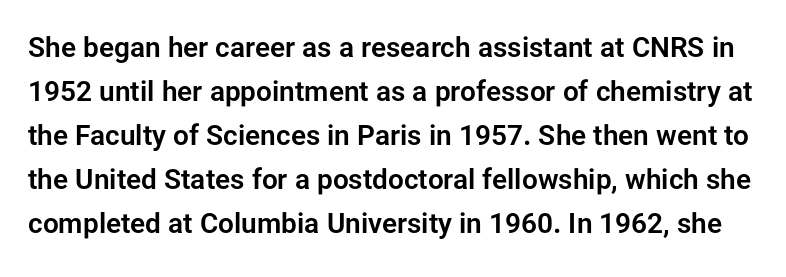
The image shows 28 px sans-serif type, upright; set normal line spacing (1.57x), normal letter spacing, not underlined; low stroke contrast and a medium x-height.
